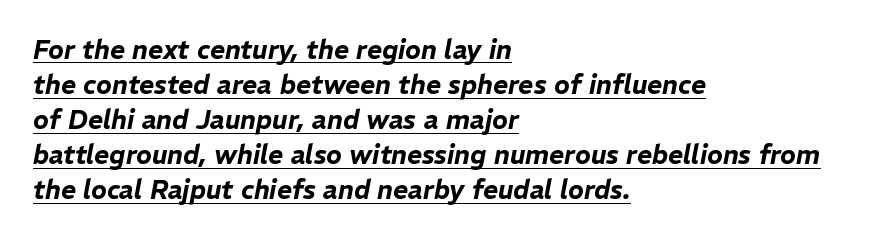
Q: Is the text italic (slanted)? A: Yes, it leans right by about 11 degrees.
Q: Is the text underlined? A: Yes.
Q: How is the paragraph aligned? A: Left-aligned.
Q: Is the spacing between letters normal or unusually wide? A: Normal.
Q: Is the spacing between lines tight, normal or loose? A: Normal.
